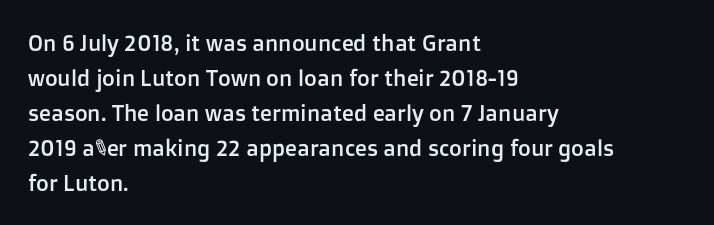
The vertical gap from one line to the next is medium. In terms of posture, this sample is upright. The ragged edge is on the right, which tells us the setting is flush left. Look at the tracking — it's just the regular setting, nothing added. Only glyphs here, with clear space below each row.
